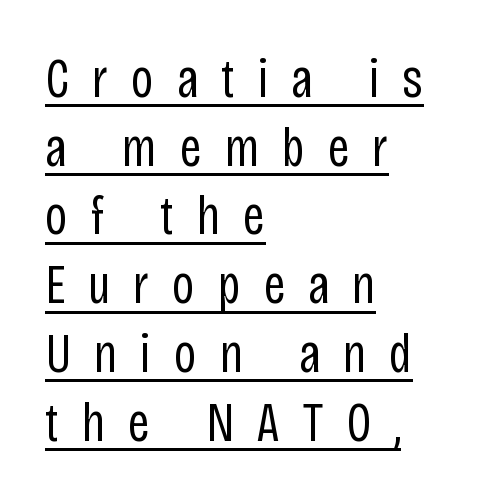
{"serif": "no", "italic": "no", "bold": "no", "weight": "regular", "width": "condensed", "stroke_contrast": "low", "x_height": "large", "monospaced": "no", "underline": "yes", "align": "left", "line_spacing": "normal", "line_spacing_ratio": 1.25, "letter_spacing": "wide", "letter_spacing_em": 0.41, "glyph_px": 55}
